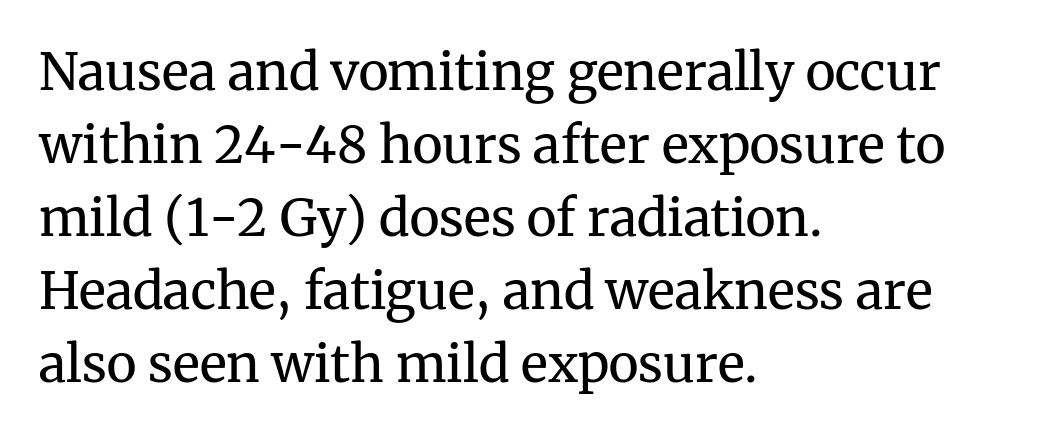
The image shows 51 px regular-weight serif type, upright; set left-aligned, normal line spacing (1.43x), normal letter spacing, not underlined; medium stroke contrast and a medium x-height.
